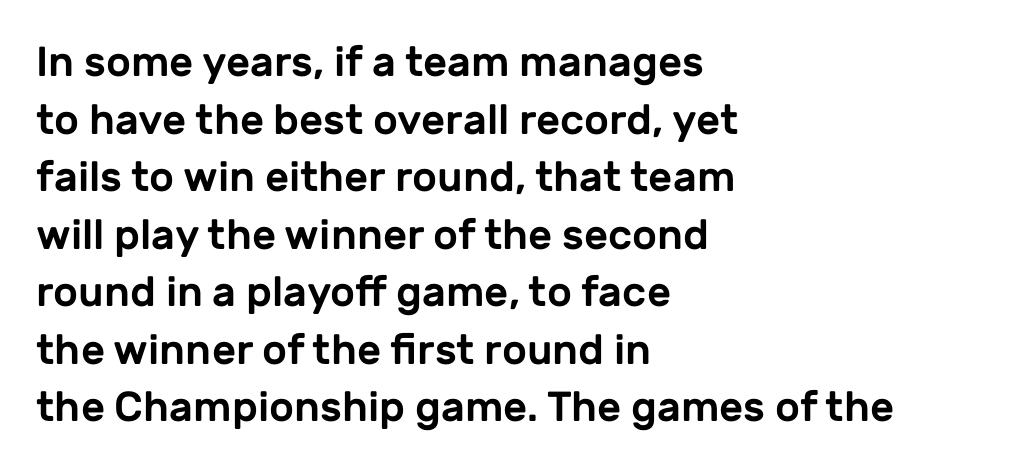
{"serif": "no", "italic": "no", "width": "normal", "stroke_contrast": "low", "x_height": "medium", "monospaced": "no", "underline": "no", "align": "left", "line_spacing": "normal", "line_spacing_ratio": 1.37, "letter_spacing": "normal", "letter_spacing_em": 0.0, "glyph_px": 42}
